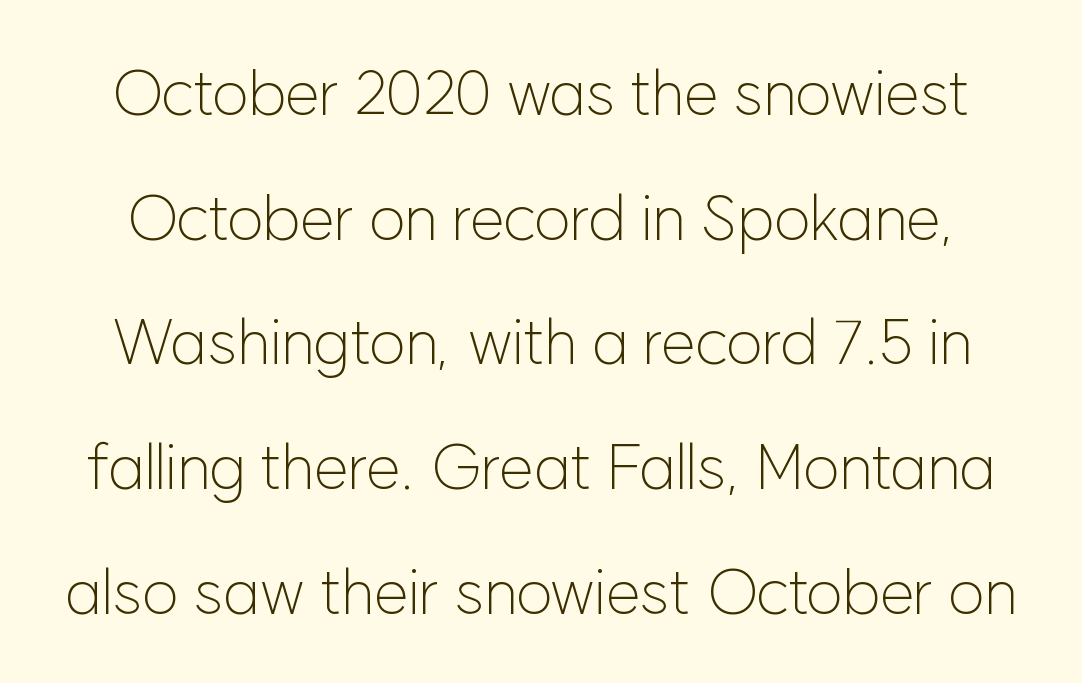
{"serif": "no", "italic": "no", "bold": "no", "weight": "light", "width": "normal", "stroke_contrast": "low", "x_height": "medium", "monospaced": "no", "underline": "no", "line_spacing": "loose", "line_spacing_ratio": 1.98, "letter_spacing": "normal", "letter_spacing_em": 0.0, "glyph_px": 63}
